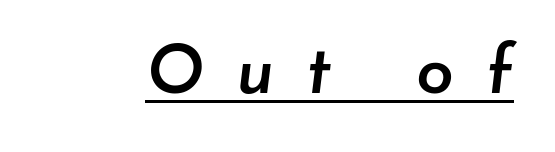
{"italic": "yes", "lean": "right", "slant_degrees": 7, "bold": "semi", "weight": "semibold", "width": "normal", "stroke_contrast": "low", "x_height": "small", "monospaced": "no", "underline": "yes", "letter_spacing": "wide", "letter_spacing_em": 0.47, "glyph_px": 68}
